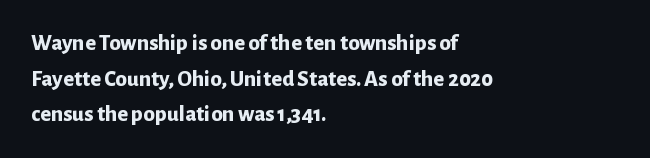
Is the block centered? No — it sits flush against the left margin. A full-strength bold gives these letters their thick strokes. The zone under the glyphs is completely vacant. This sample uses an upright cut, with every glyph sitting square on the baseline. The passage shown has conventional tracking throughout. The line-height multiplier appears to be the usual default.
